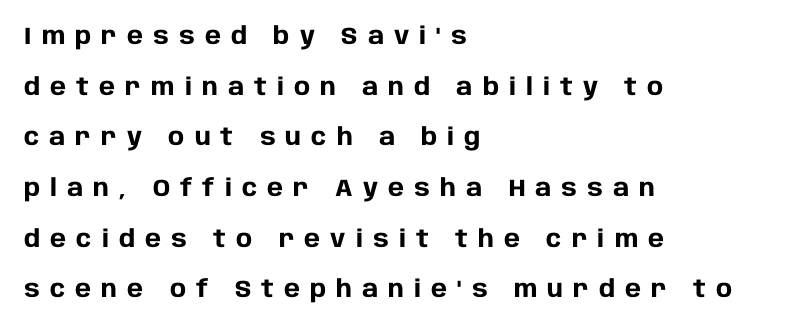
These lines are set flush left with a ragged right edge. Bare-footed words on every line. How would I describe the line gaps? Wide and relaxed. In terms of posture, this sample is upright. The horizontal fit of the characters is loose and conspicuously gappy. Every letter is thick-stroked: bold, no question.
